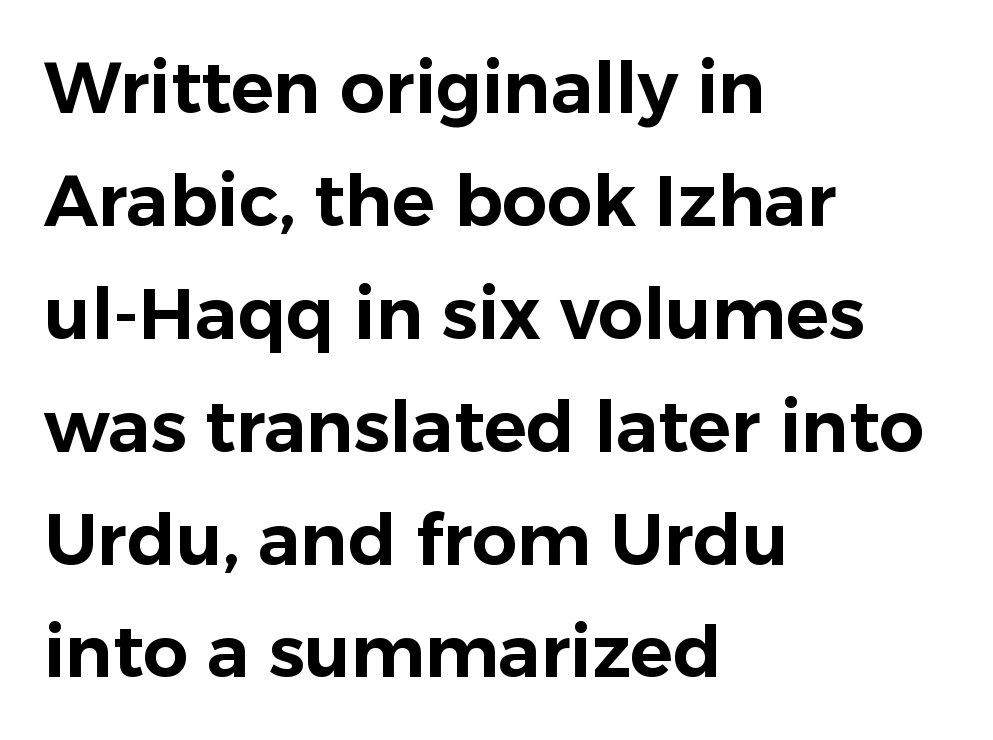
{"serif": "no", "italic": "no", "width": "normal", "stroke_contrast": "low", "x_height": "medium", "monospaced": "no", "underline": "no", "align": "left", "line_spacing": "normal", "line_spacing_ratio": 1.59, "letter_spacing": "normal", "letter_spacing_em": 0.0, "glyph_px": 71}
